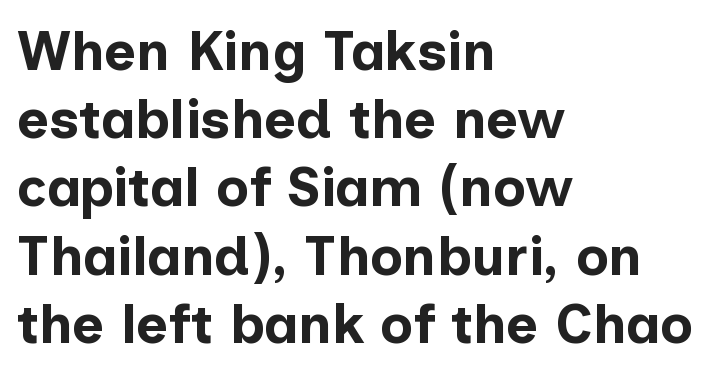
The image shows 55 px bold sans-serif type, upright; set left-aligned, line spacing 1.24x, normal letter spacing, not underlined; low stroke contrast and a medium x-height.
